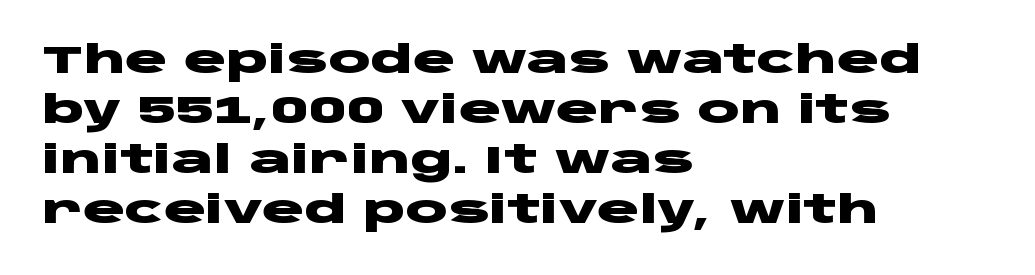
{"serif": "no", "italic": "no", "bold": "yes", "weight": "heavy", "width": "wide", "stroke_contrast": "low", "x_height": "large", "monospaced": "no", "underline": "no", "align": "left", "line_spacing": "normal", "line_spacing_ratio": 1.28, "letter_spacing": "normal", "letter_spacing_em": 0.0, "glyph_px": 39}
